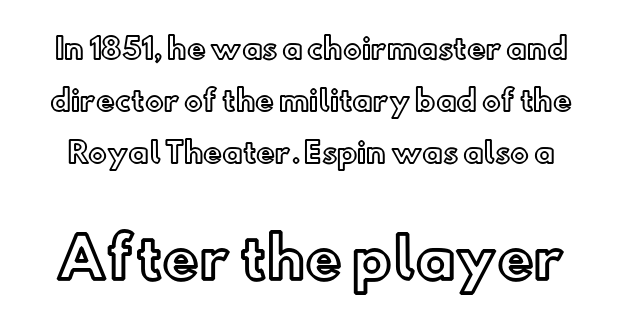
Of the two passages, the one underneath uses the larger point size. Proportional: the letters do not fall into vertical columns. The words here are not underlined. Nobody touched the tracking dial on this one.
